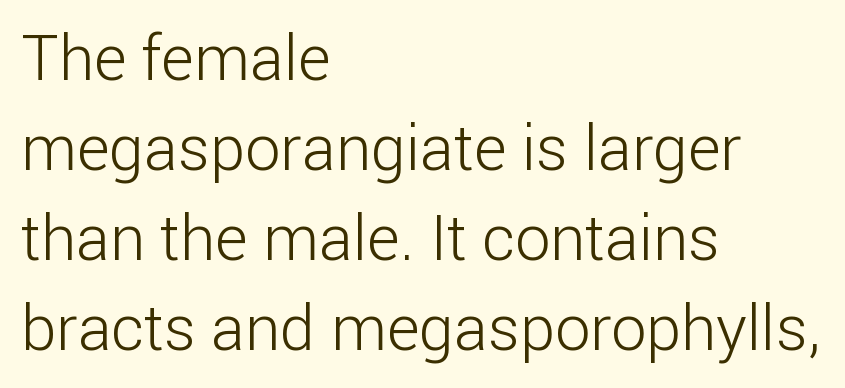
Q: Is the text bold? A: No.
Q: Is the text italic (slanted)? A: No, it is upright.
Q: Is the typeface a serif or a sans-serif typeface? A: Sans-serif.
Q: Is the text underlined? A: No.
Q: How is the paragraph aligned? A: Left-aligned.
Q: Is the spacing between letters normal or unusually wide? A: Normal.
Q: Is the spacing between lines tight, normal or loose? A: Normal.
Q: Width (condensed, normal, or wide)? A: Normal.
Q: Stroke contrast? A: Low.
Q: x-height? A: Medium.
Q: Monospaced? A: No.
